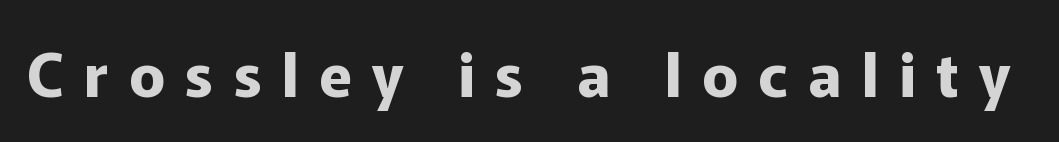
Does the lettering tilt? It doesn't — this is upright. Is the letter spacing exaggerated? Yes — the characters are pushed far apart. The characters display no serif detailing; their extremities are plain. Set as a true bold cut, around the 700 mark. Is this a fixed-width face? No — the glyphs have proportional, varying widths. The strip under each line holds only bare page.
